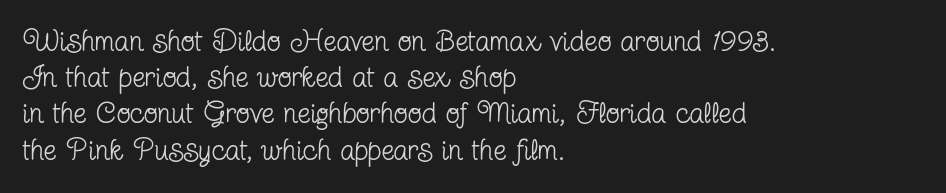
{"serif": "yes", "italic": "no", "bold": "no", "weight": "regular", "width": "condensed", "stroke_contrast": "low", "x_height": "medium", "monospaced": "no", "underline": "no", "align": "left", "line_spacing": "normal", "line_spacing_ratio": 1.25, "letter_spacing": "normal", "letter_spacing_em": 0.0, "glyph_px": 29}
